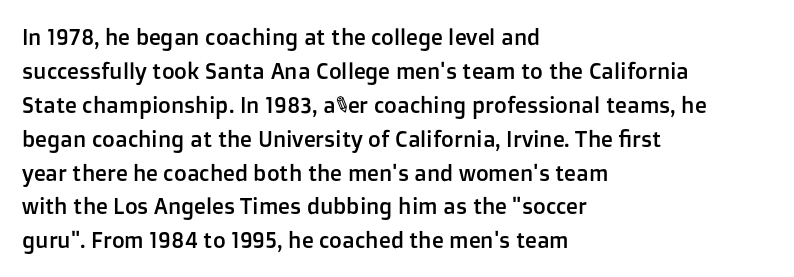
The image shows 22 px text type, upright; set left-aligned, normal line spacing (1.54x), normal letter spacing, not underlined.
